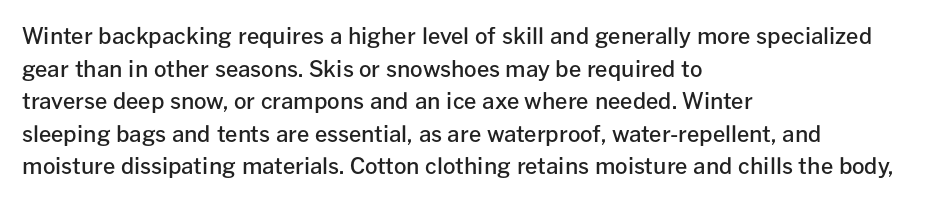
The image shows 22 px text type, upright; set left-aligned, normal line spacing (1.48x), normal letter spacing, not underlined.
